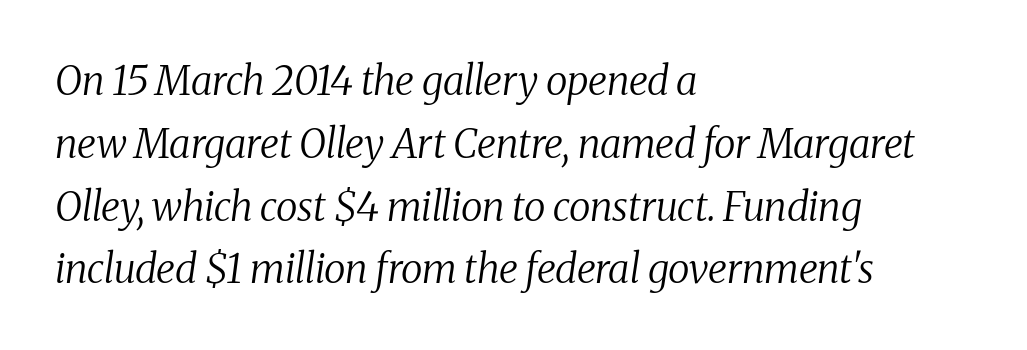
Q: Is the text bold? A: No.
Q: Is the text italic (slanted)? A: Yes, it leans right by about 8 degrees.
Q: Is the typeface a serif or a sans-serif typeface? A: Serif.
Q: Is the text underlined? A: No.
Q: How is the paragraph aligned? A: Left-aligned.
Q: Is the spacing between letters normal or unusually wide? A: Normal.
Q: Is the spacing between lines tight, normal or loose? A: Normal.
Q: Width (condensed, normal, or wide)? A: Normal.
Q: Stroke contrast? A: Medium.
Q: x-height? A: Medium.
Q: Monospaced? A: No.
